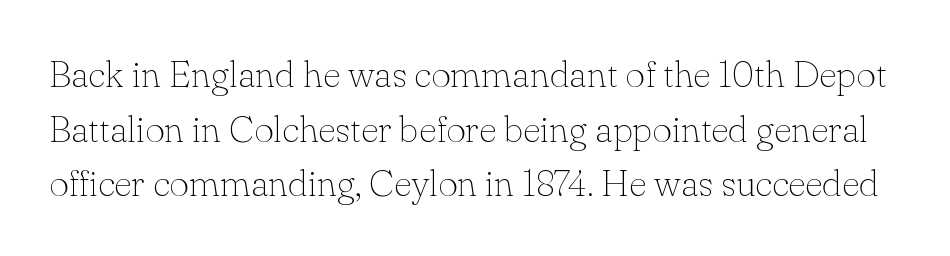
Q: Is the text bold? A: No.
Q: Is the text italic (slanted)? A: No, it is upright.
Q: Is the typeface a serif or a sans-serif typeface? A: Serif.
Q: Is the text underlined? A: No.
Q: Is the spacing between letters normal or unusually wide? A: Normal.
Q: Is the spacing between lines tight, normal or loose? A: Normal.
Q: Width (condensed, normal, or wide)? A: Normal.
Q: Stroke contrast? A: Low.
Q: x-height? A: Small.
Q: Monospaced? A: No.
